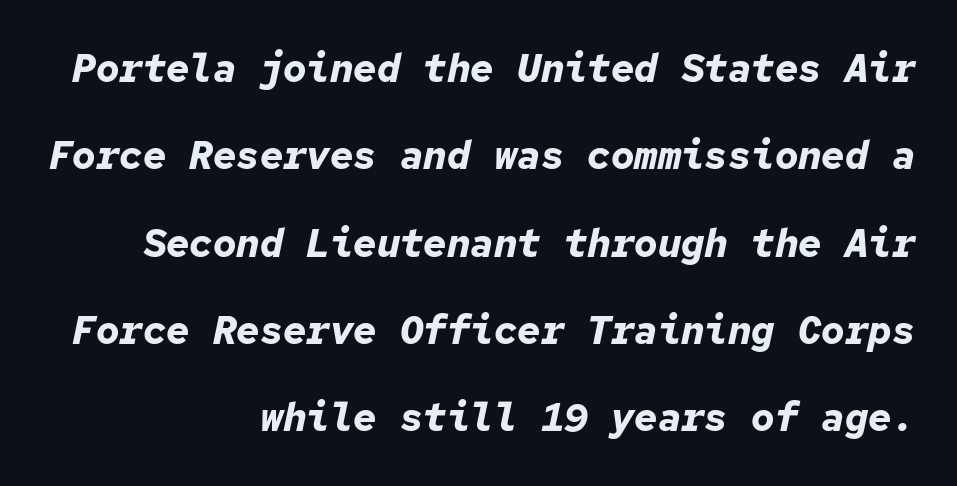
{"italic": "yes", "lean": "right", "slant_degrees": 12, "bold": "yes", "weight": "bold", "width": "normal", "stroke_contrast": "low", "x_height": "medium", "monospaced": "yes", "underline": "no", "align": "right", "line_spacing": "loose", "line_spacing_ratio": 2.24, "letter_spacing": "normal", "letter_spacing_em": 0.0, "glyph_px": 39}
